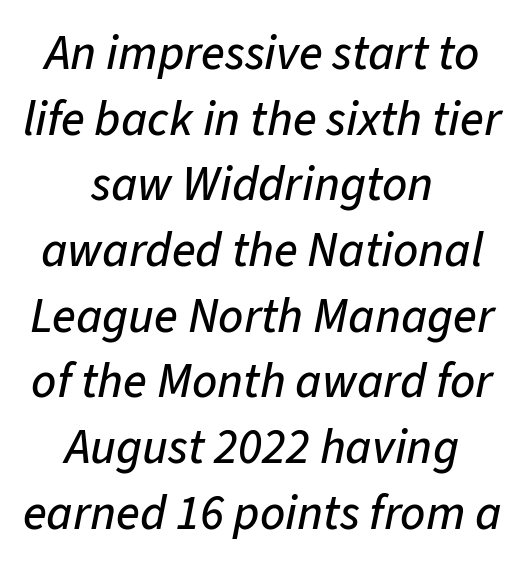
{"italic": "yes", "lean": "right", "slant_degrees": 11, "width": "normal", "stroke_contrast": "low", "x_height": "medium", "monospaced": "no", "underline": "no", "align": "center", "line_spacing": "normal", "line_spacing_ratio": 1.34, "letter_spacing": "normal", "letter_spacing_em": 0.0, "glyph_px": 49}
